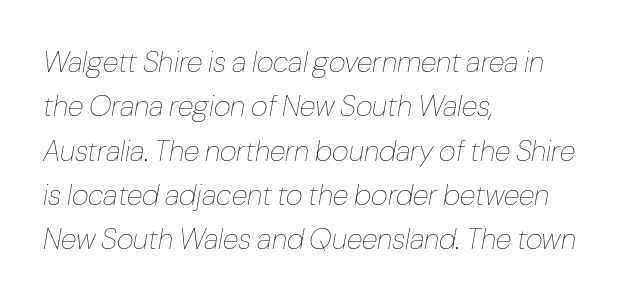
{"italic": "yes", "lean": "right", "slant_degrees": 10, "bold": "no", "weight": "thin", "width": "normal", "stroke_contrast": "low", "x_height": "medium", "monospaced": "no", "underline": "no", "align": "left", "line_spacing": "normal", "line_spacing_ratio": 1.53, "letter_spacing": "normal", "letter_spacing_em": 0.0, "glyph_px": 29}
